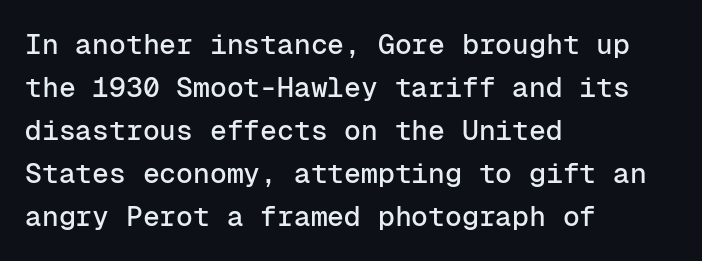
Q: Is the text italic (slanted)? A: No, it is upright.
Q: Is the typeface a serif or a sans-serif typeface? A: Sans-serif.
Q: Is the text underlined? A: No.
Q: How is the paragraph aligned? A: Left-aligned.
Q: Is the spacing between letters normal or unusually wide? A: Normal.
Q: Is the spacing between lines tight, normal or loose? A: Normal.
Q: Width (condensed, normal, or wide)? A: Normal.
Q: Stroke contrast? A: Low.
Q: x-height? A: Medium.
Q: Monospaced? A: Yes.
